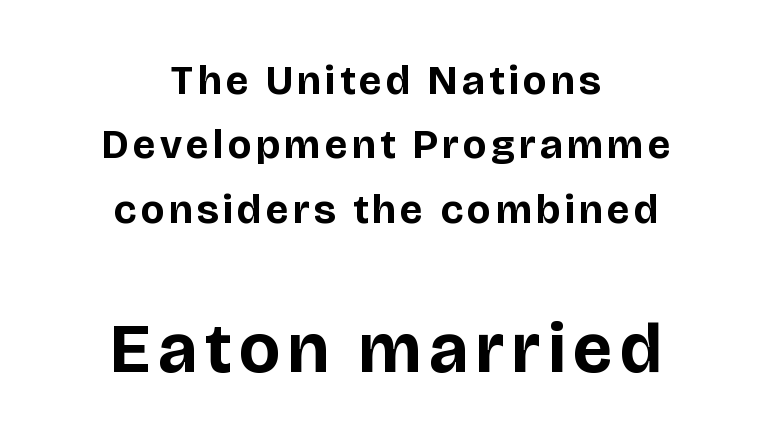
Q: Is the text bold? A: Yes.
Q: Is the text italic (slanted)? A: No, it is upright.
Q: Is the typeface a serif or a sans-serif typeface? A: Sans-serif.
Q: Is the text underlined? A: No.
Q: How is the paragraph aligned? A: Centered.
Q: Is the spacing between lines tight, normal or loose? A: Normal.
Q: Which block of text is set in a larger size, the first (top) or the second (bottom)? A: The second (bottom) one.
Q: Width (condensed, normal, or wide)? A: Normal.
Q: Stroke contrast? A: Low.
Q: x-height? A: Large.
Q: Monospaced? A: No.
